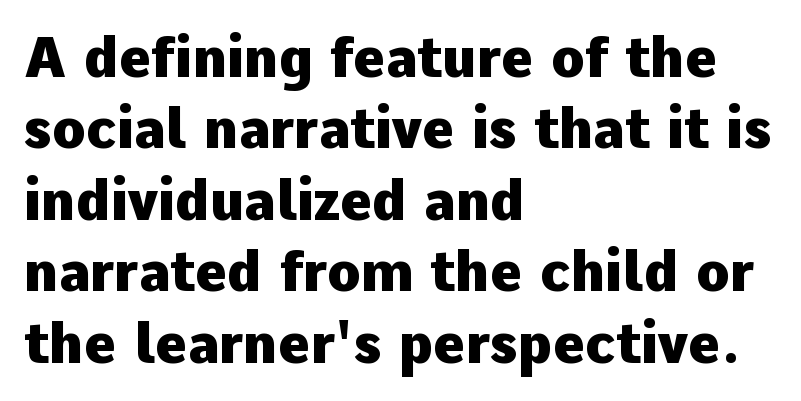
{"serif": "no", "italic": "no", "bold": "yes", "weight": "heavy", "width": "normal", "stroke_contrast": "low", "x_height": "medium", "monospaced": "no", "underline": "no", "align": "left", "line_spacing": "normal", "line_spacing_ratio": 1.3, "letter_spacing": "normal", "letter_spacing_em": 0.0, "glyph_px": 55}
